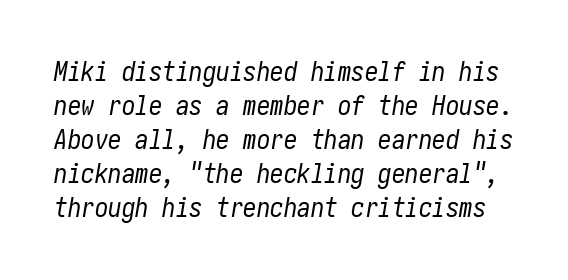
{"italic": "yes", "lean": "right", "slant_degrees": 10, "bold": "no", "underline": "no", "line_spacing": "normal", "line_spacing_ratio": 1.26, "letter_spacing": "normal", "letter_spacing_em": 0.0, "glyph_px": 27}
